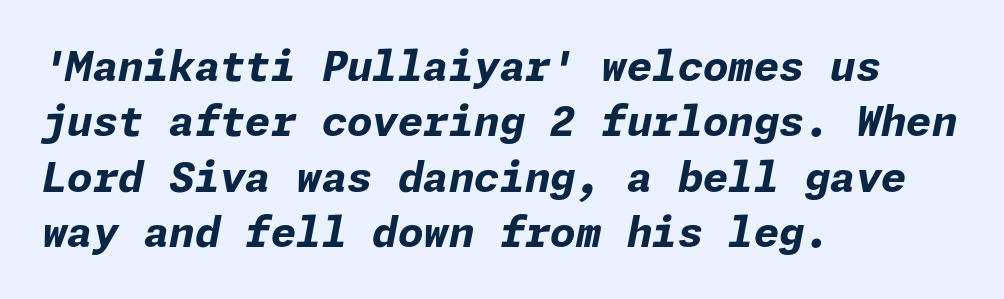
{"italic": "yes", "lean": "right", "slant_degrees": 11, "bold": "yes", "weight": "bold", "width": "normal", "stroke_contrast": "low", "x_height": "medium", "underline": "no", "align": "left", "line_spacing": "normal", "line_spacing_ratio": 1.35, "letter_spacing": "normal", "letter_spacing_em": 0.0, "glyph_px": 41}
